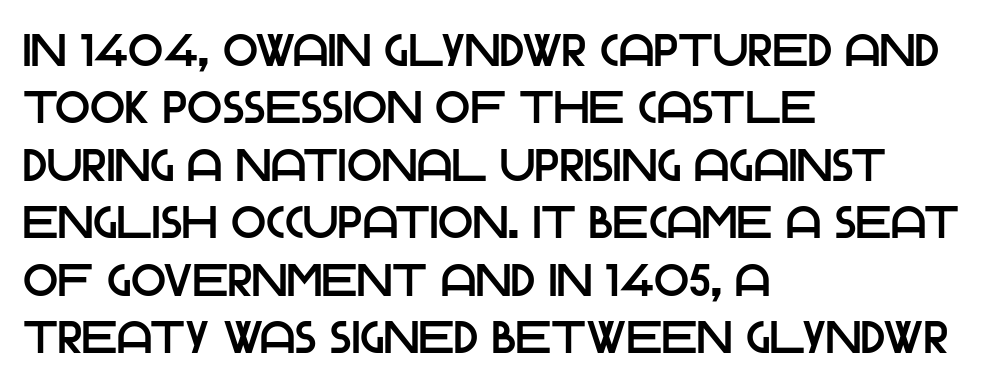
You could call the tracking neutral — neither tight nor loose. The letters carry no serifs — their stems end cleanly without finishing strokes. This sample has the flowing, uneven cadence of proportional lettering. Nobody drew a line under any word here.
